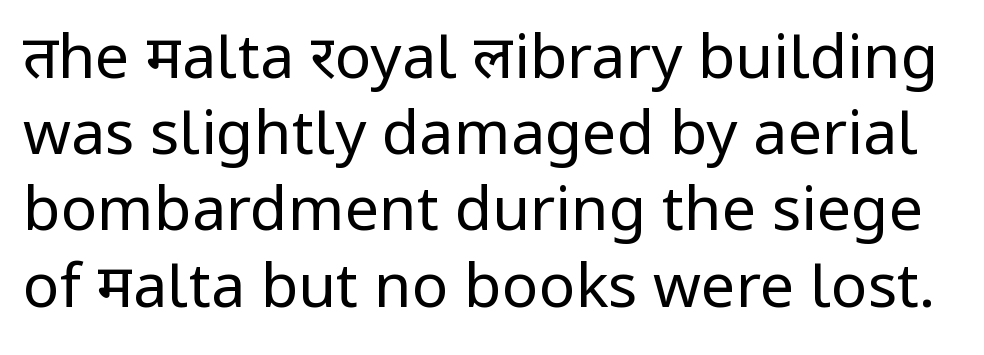
The image shows 61 px regular-weight sans-serif type, upright; set normal line spacing (1.25x), normal letter spacing, not underlined; low stroke contrast and a medium x-height.
